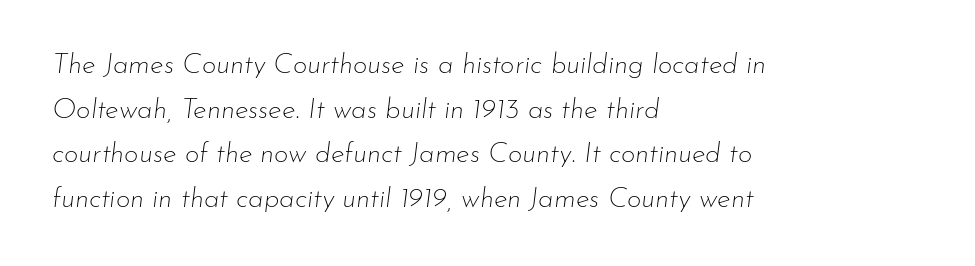
{"italic": "yes", "lean": "right", "slant_degrees": 7, "bold": "no", "weight": "thin", "width": "normal", "stroke_contrast": "low", "x_height": "small", "monospaced": "no", "underline": "no", "align": "left", "line_spacing": "normal", "line_spacing_ratio": 1.59, "letter_spacing": "normal", "letter_spacing_em": 0.0, "glyph_px": 28}
